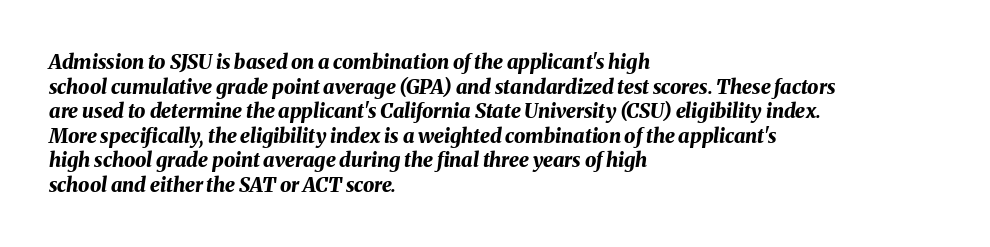
{"italic": "yes", "lean": "right", "slant_degrees": 8, "bold": "yes", "underline": "no", "align": "left", "line_spacing_ratio": 1.23, "letter_spacing": "normal", "letter_spacing_em": 0.0, "glyph_px": 20}
